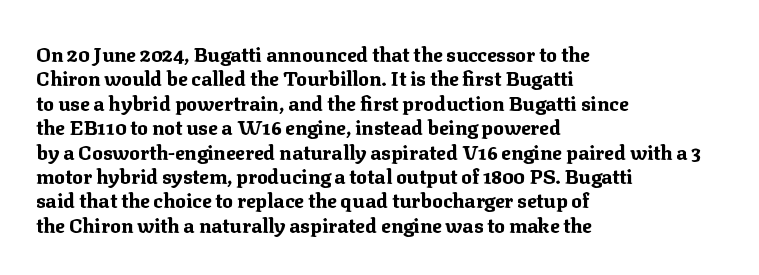
{"italic": "no", "bold": "yes", "underline": "no", "align": "left", "line_spacing_ratio": 1.22, "letter_spacing": "normal", "letter_spacing_em": 0.0, "glyph_px": 20}
